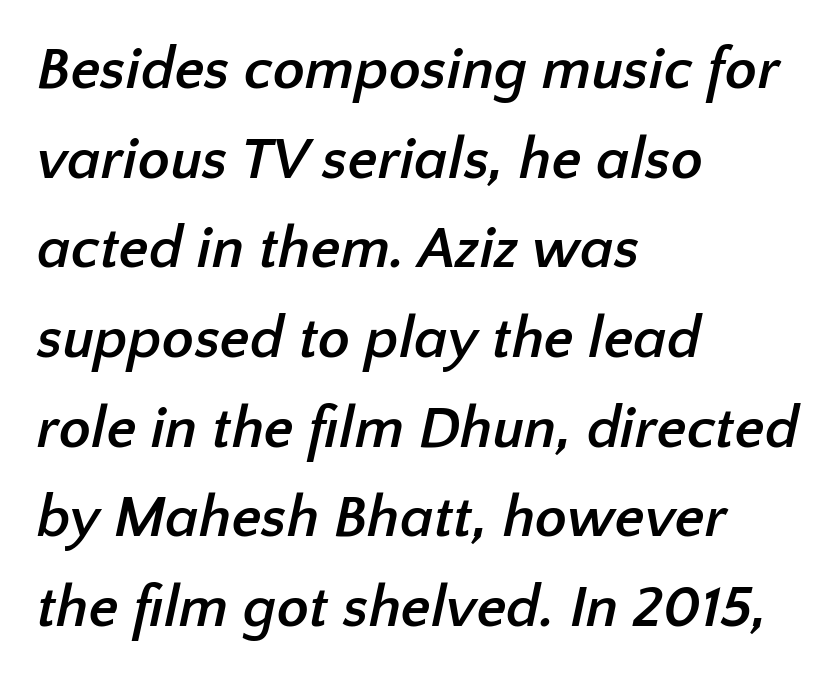
Is the letter spacing exaggerated? No — it looks like the ordinary default. One-word summary of the alignment: left. Leading matches the norm, producing a regular column. Nobody drew a line under any word here. Do the characters align in a grid? No, the font is proportional.
